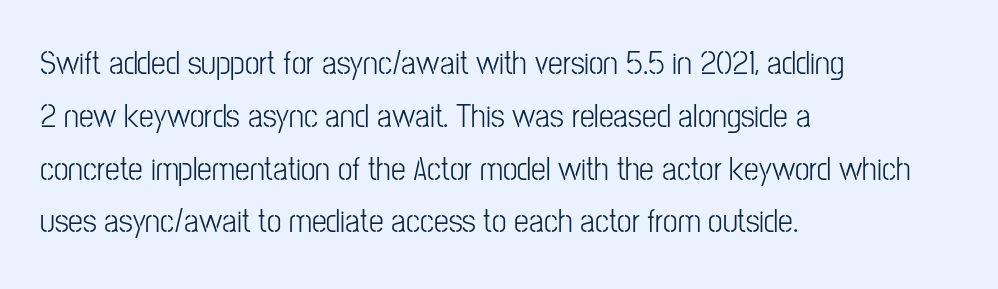
{"serif": "no", "italic": "no", "bold": "no", "weight": "light", "width": "condensed", "stroke_contrast": "low", "x_height": "medium", "monospaced": "no", "underline": "no", "align": "left", "line_spacing": "normal", "line_spacing_ratio": 1.6, "letter_spacing": "normal", "letter_spacing_em": 0.0, "glyph_px": 33}
